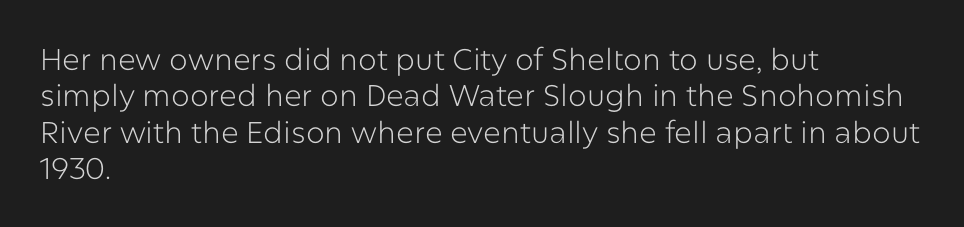
Q: Is the text bold? A: No.
Q: Is the text italic (slanted)? A: No, it is upright.
Q: Is the typeface a serif or a sans-serif typeface? A: Sans-serif.
Q: Is the text underlined? A: No.
Q: How is the paragraph aligned? A: Left-aligned.
Q: Is the spacing between letters normal or unusually wide? A: Normal.
Q: Width (condensed, normal, or wide)? A: Normal.
Q: Stroke contrast? A: Low.
Q: x-height? A: Medium.
Q: Monospaced? A: No.
